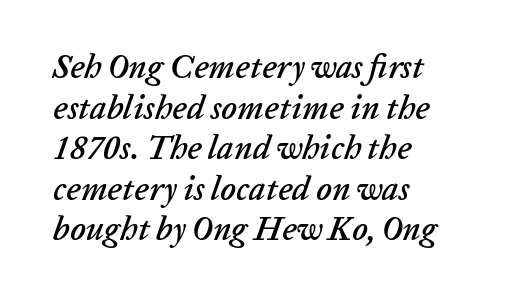
The image shows 33 px text type, italic (leaning right); set left-aligned, line spacing 1.23x, normal letter spacing, not underlined; low stroke contrast and a medium x-height.
